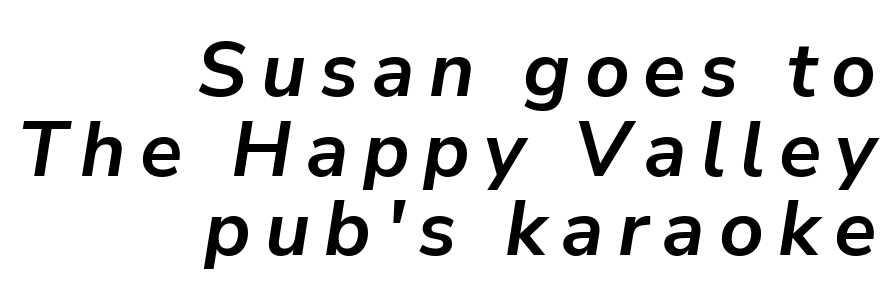
Q: Is the text bold? A: Yes.
Q: Is the text italic (slanted)? A: Yes, it leans right by about 9 degrees.
Q: Is the text underlined? A: No.
Q: How is the paragraph aligned? A: Right-aligned.
Q: Is the spacing between lines tight, normal or loose? A: Tight.
Q: Width (condensed, normal, or wide)? A: Normal.
Q: Stroke contrast? A: Low.
Q: x-height? A: Medium.
Q: Monospaced? A: No.
